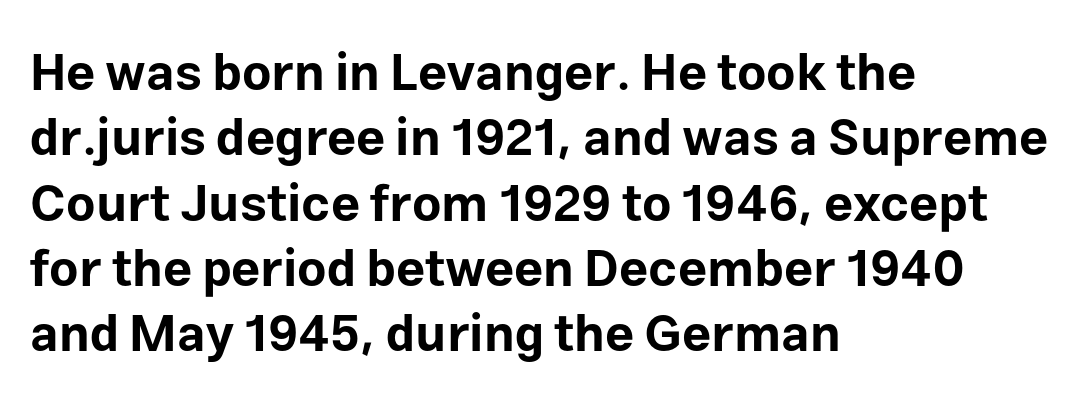
The image shows 51 px bold sans-serif type, upright; set left-aligned, normal line spacing (1.28x), normal letter spacing, not underlined; low stroke contrast and a medium x-height.
